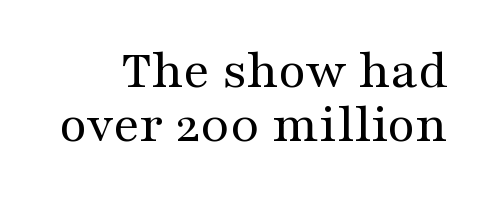
The letters stand upright; this is a roman face. Check the space under the baseline: it is left empty. Honestly, the rows look squashed on top of each other. No chunkiness to these letters — they're not bold.
